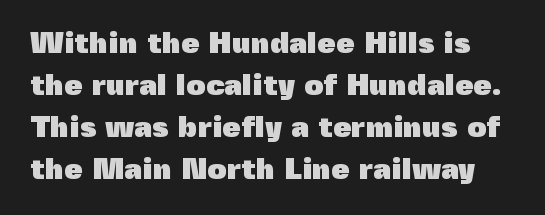
{"serif": "no", "italic": "no", "bold": "yes", "weight": "heavy", "width": "normal", "x_height": "medium", "monospaced": "no", "underline": "no", "line_spacing": "normal", "line_spacing_ratio": 1.4, "letter_spacing": "normal", "letter_spacing_em": 0.0, "glyph_px": 30}
